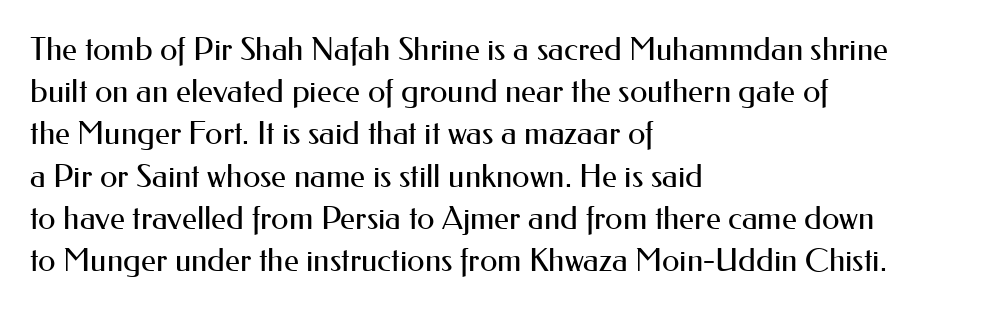
Q: Is the text bold? A: No.
Q: Is the text italic (slanted)? A: No, it is upright.
Q: Is the typeface a serif or a sans-serif typeface? A: Sans-serif.
Q: Is the text underlined? A: No.
Q: How is the paragraph aligned? A: Left-aligned.
Q: Is the spacing between letters normal or unusually wide? A: Normal.
Q: Is the spacing between lines tight, normal or loose? A: Normal.
Q: Width (condensed, normal, or wide)? A: Normal.
Q: Stroke contrast? A: Medium.
Q: x-height? A: Small.
Q: Monospaced? A: No.
